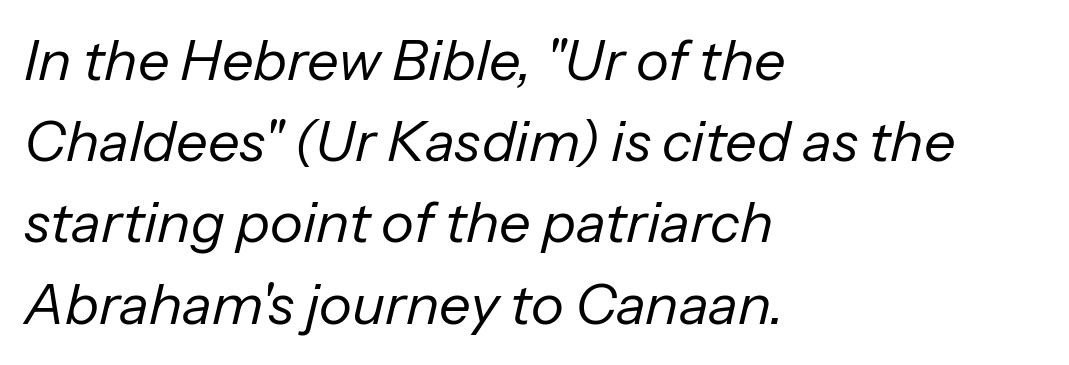
The image shows 56 px regular-weight type, italic (leaning right); set left-aligned, normal line spacing (1.45x), normal letter spacing, not underlined; low stroke contrast and a medium x-height.
